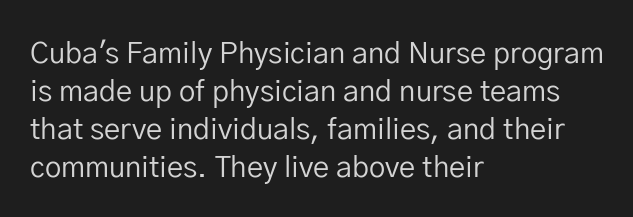
Q: Is the text bold? A: No.
Q: Is the text italic (slanted)? A: No, it is upright.
Q: Is the typeface a serif or a sans-serif typeface? A: Sans-serif.
Q: Is the text underlined? A: No.
Q: How is the paragraph aligned? A: Left-aligned.
Q: Is the spacing between letters normal or unusually wide? A: Normal.
Q: Is the spacing between lines tight, normal or loose? A: Normal.
Q: Width (condensed, normal, or wide)? A: Normal.
Q: Stroke contrast? A: Low.
Q: x-height? A: Medium.
Q: Monospaced? A: No.
